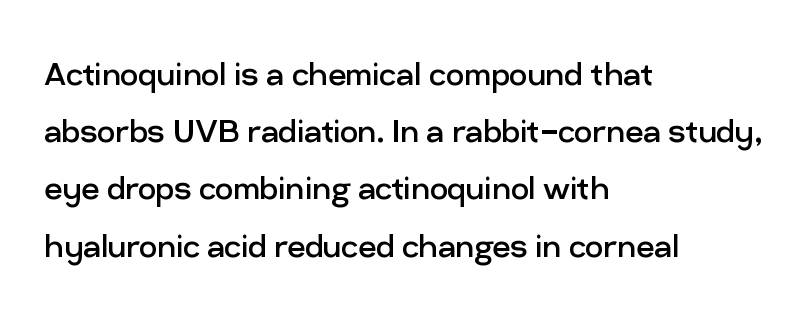
The image shows 40 px regular-weight sans-serif type, upright; set left-aligned, normal line spacing (1.43x), normal letter spacing, not underlined; low stroke contrast and a medium x-height.
